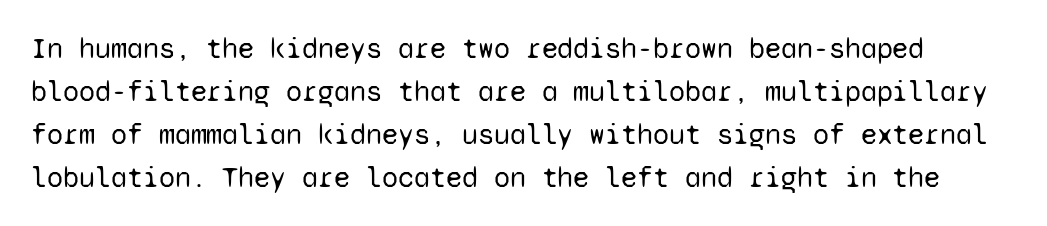
No chunkiness to these letters — they're not bold. A typesetter would call this monospace, since all characters share one set width. Examine the stroke ends and you'll find no serifs. Default kerning and tracking; the words read as compact shapes. Nobody drew a line under any word here.
